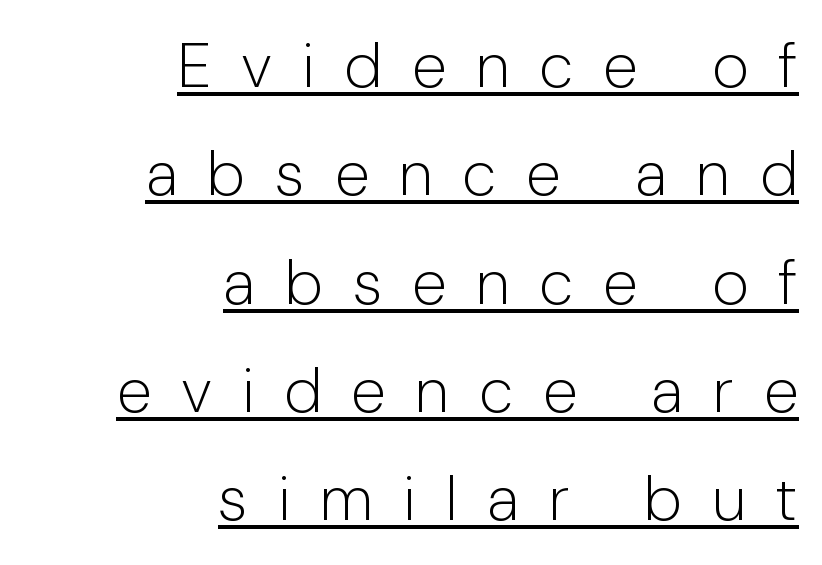
Q: Is the text bold? A: No.
Q: Is the text italic (slanted)? A: No, it is upright.
Q: Is the typeface a serif or a sans-serif typeface? A: Sans-serif.
Q: Is the text underlined? A: Yes.
Q: How is the paragraph aligned? A: Right-aligned.
Q: Is the spacing between letters normal or unusually wide? A: Unusually wide.
Q: Width (condensed, normal, or wide)? A: Normal.
Q: Stroke contrast? A: Low.
Q: x-height? A: Medium.
Q: Monospaced? A: No.
